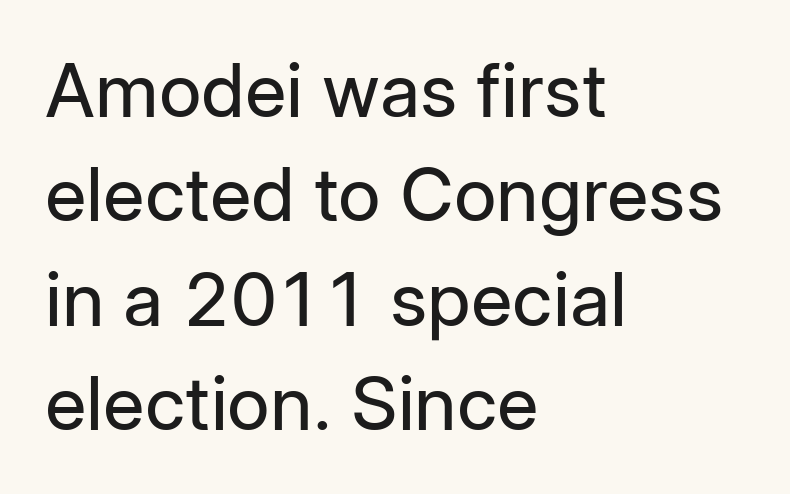
{"serif": "no", "italic": "no", "bold": "no", "weight": "regular", "width": "normal", "stroke_contrast": "low", "x_height": "medium", "monospaced": "no", "underline": "no", "align": "left", "line_spacing": "normal", "line_spacing_ratio": 1.41, "letter_spacing": "normal", "letter_spacing_em": 0.0, "glyph_px": 74}
